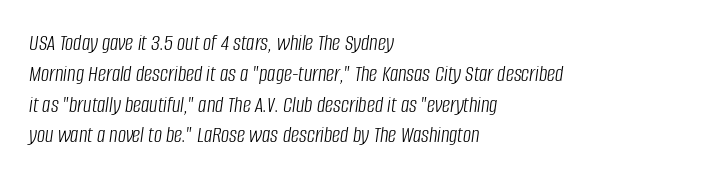
The image shows 23 px text type, italic (leaning right); set left-aligned, normal line spacing (1.34x), normal letter spacing, not underlined.
